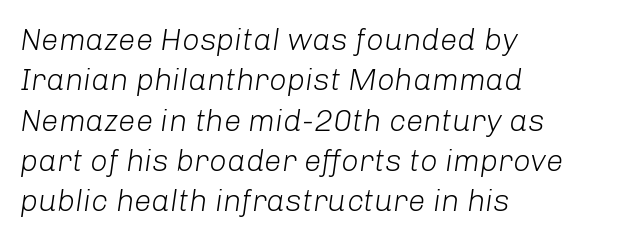
Q: Is the text bold? A: No.
Q: Is the text italic (slanted)? A: Yes, it leans right by about 8 degrees.
Q: Is the text underlined? A: No.
Q: How is the paragraph aligned? A: Left-aligned.
Q: Is the spacing between letters normal or unusually wide? A: Normal.
Q: Is the spacing between lines tight, normal or loose? A: Normal.
Q: Width (condensed, normal, or wide)? A: Normal.
Q: Stroke contrast? A: Low.
Q: x-height? A: Medium.
Q: Monospaced? A: No.
